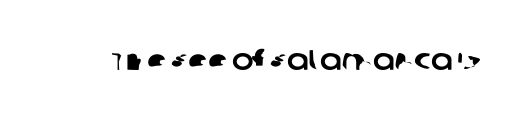
The image shows 29 px sans-serif type; set normal letter spacing, not underlined; low stroke contrast and a large x-height.
